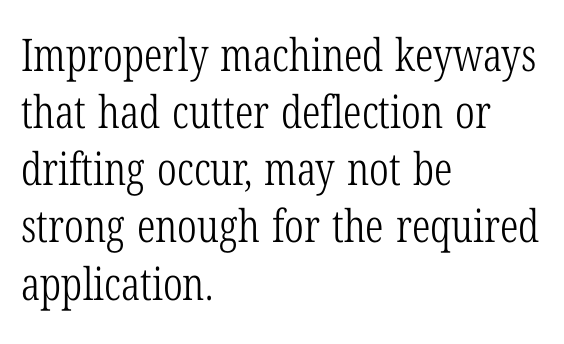
This is serif lettering, the kind often seen in printed books. Is this a heavy cut? Hardly; it is regular or lighter. A normal amount of white space separates one row of letters from the next. The letters advance in unequal steps, a hallmark of proportional type. The letterforms sit shoulder to shoulder at normal distance.
